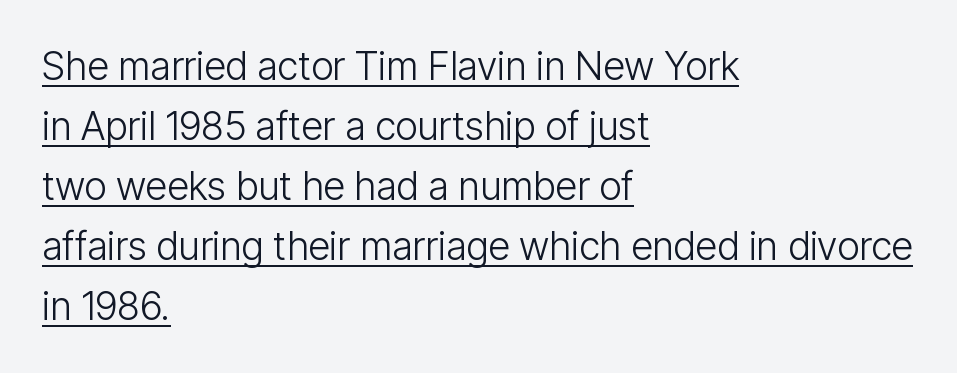
Q: Is the text bold? A: No.
Q: Is the text italic (slanted)? A: No, it is upright.
Q: Is the typeface a serif or a sans-serif typeface? A: Sans-serif.
Q: Is the text underlined? A: Yes.
Q: How is the paragraph aligned? A: Left-aligned.
Q: Is the spacing between letters normal or unusually wide? A: Normal.
Q: Is the spacing between lines tight, normal or loose? A: Normal.
Q: Width (condensed, normal, or wide)? A: Condensed.
Q: Stroke contrast? A: Low.
Q: x-height? A: Medium.
Q: Monospaced? A: No.
